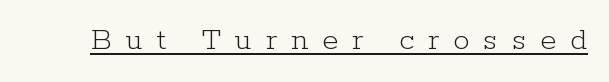
The image shows 33 px light serif type, upright; set unusually wide letter spacing (+0.42 em), underlined; low stroke contrast and a medium x-height.
